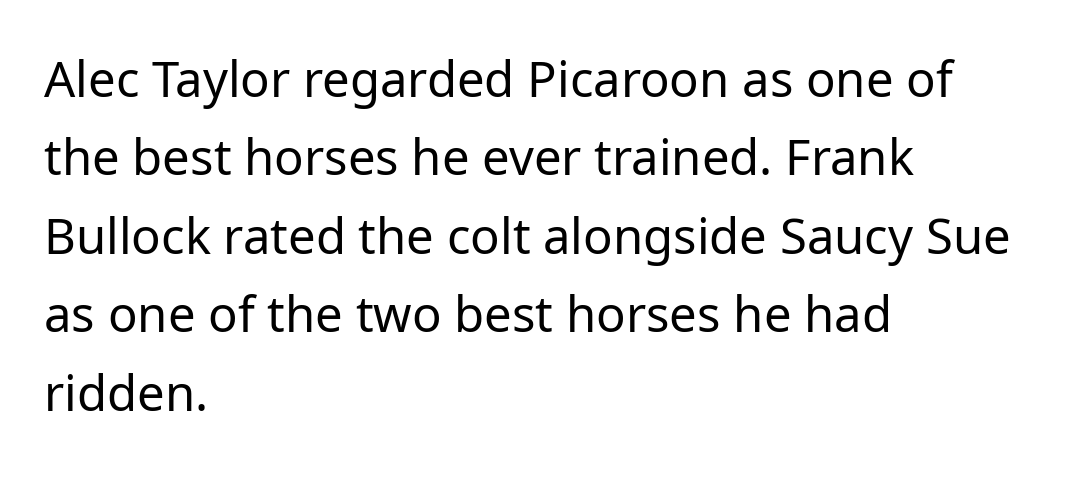
Looks like regular typesetting: each glyph gets only the width it needs. These lines are composed in type without serifs. Characters follow at the spacing the type designer built in. A quiet, ordinary-to-light weight characterises the typeface. Regular leading. Glance below the letters and you will spot only blank space.
